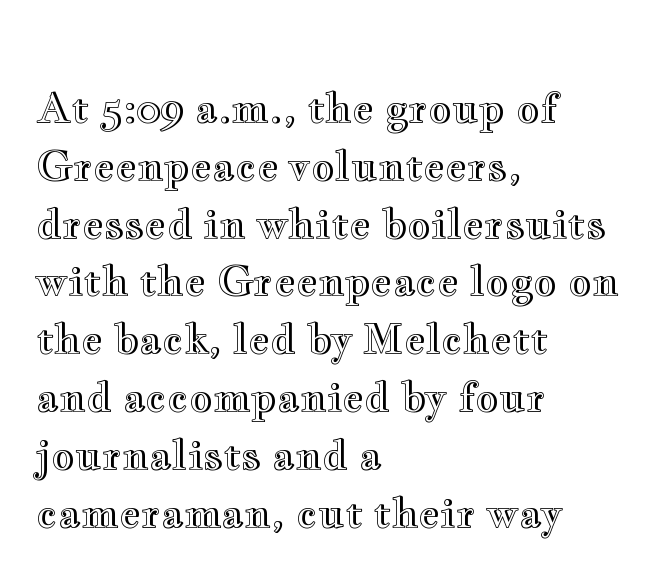
Q: Is the text italic (slanted)? A: No, it is upright.
Q: Is the text underlined? A: No.
Q: How is the paragraph aligned? A: Left-aligned.
Q: Is the spacing between letters normal or unusually wide? A: Normal.
Q: Is the spacing between lines tight, normal or loose? A: Normal.
Q: Width (condensed, normal, or wide)? A: Wide.
Q: x-height? A: Small.
Q: Monospaced? A: No.
